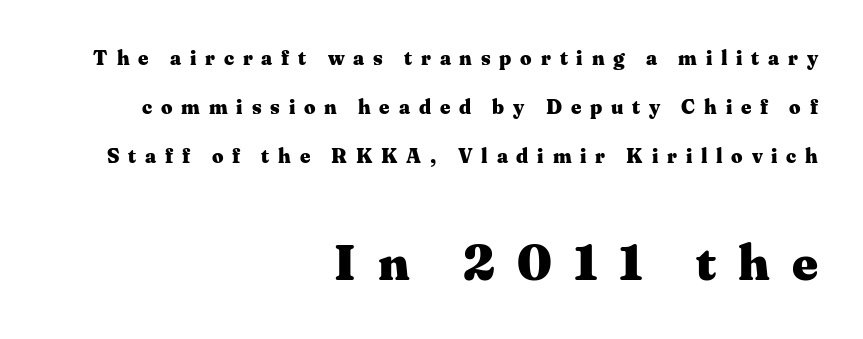
The image shows 50 px heavy, wide serif type, upright; set right-aligned, loose line spacing (2.44x), unusually wide letter spacing (+0.44 em), not underlined; the second (bottom) block is 2.5x larger; medium stroke contrast and a medium x-height.
